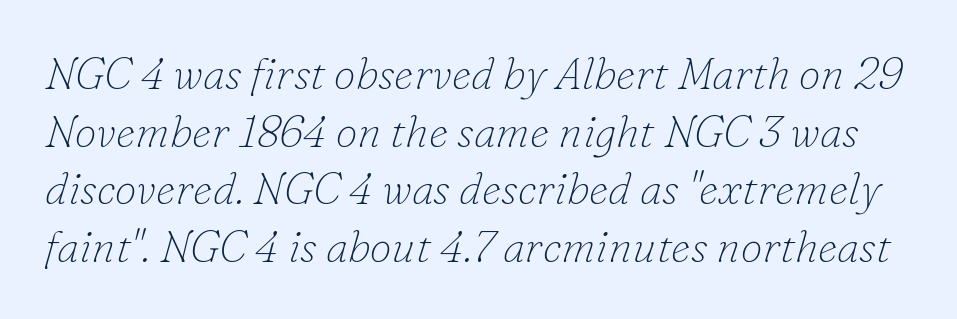
Q: Is the text bold? A: No.
Q: Is the text italic (slanted)? A: Yes, it leans right by about 16 degrees.
Q: Is the typeface a serif or a sans-serif typeface? A: Serif.
Q: Is the text underlined? A: No.
Q: Is the spacing between letters normal or unusually wide? A: Normal.
Q: Is the spacing between lines tight, normal or loose? A: Normal.
Q: Width (condensed, normal, or wide)? A: Normal.
Q: Stroke contrast? A: Low.
Q: x-height? A: Small.
Q: Monospaced? A: No.
